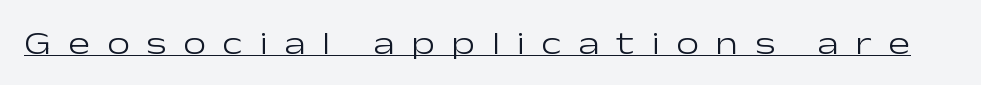
{"serif": "no", "italic": "no", "bold": "no", "weight": "light", "width": "wide", "stroke_contrast": "low", "x_height": "medium", "monospaced": "no", "underline": "yes", "letter_spacing": "wide", "letter_spacing_em": 0.5, "glyph_px": 33}
